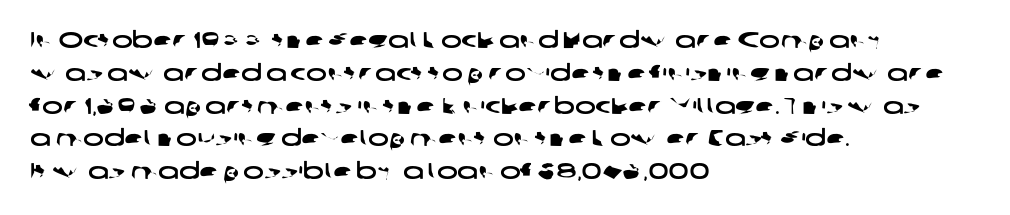
Q: Is the text underlined? A: No.
Q: How is the paragraph aligned? A: Left-aligned.
Q: Is the spacing between letters normal or unusually wide? A: Normal.
Q: Is the spacing between lines tight, normal or loose? A: Normal.
